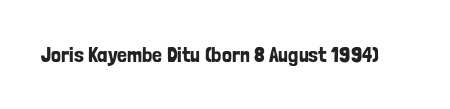
The image shows 22 px text type, upright; set normal letter spacing, not underlined.
